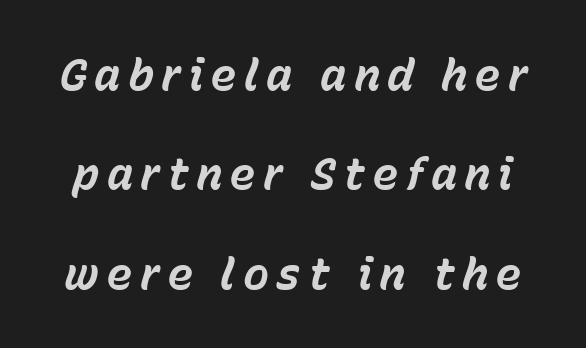
Widely set lines give the paragraph a tall, airy silhouette. Honestly, there is no underline to notice here at all. Notice how thick the strokes are: this is what a full bold looks like. Every character sits at an angle, as italics do. Do the characters align in a grid? No, the font is proportional.
